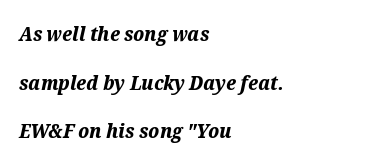
Q: Is the text bold? A: Yes.
Q: Is the text italic (slanted)? A: Yes, it leans right by about 12 degrees.
Q: Is the text underlined? A: No.
Q: How is the paragraph aligned? A: Left-aligned.
Q: Is the spacing between letters normal or unusually wide? A: Normal.
Q: Is the spacing between lines tight, normal or loose? A: Loose.
